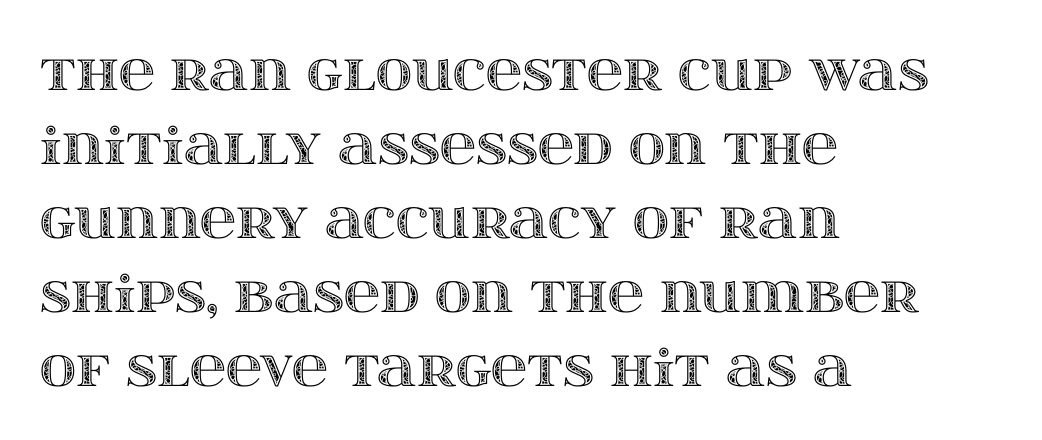
The image shows 50 px wide type, upright; set left-aligned, normal line spacing (1.48x), normal letter spacing, not underlined; a large x-height.
